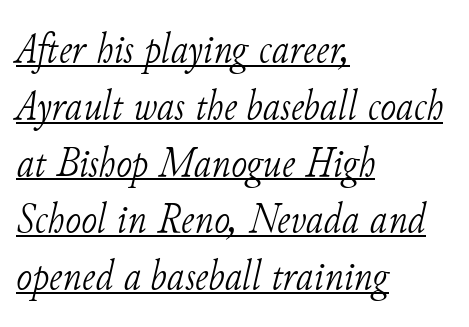
The image shows 43 px light serif type, italic (leaning right); set left-aligned, normal line spacing (1.32x), normal letter spacing, underlined; low stroke contrast and a small x-height.
